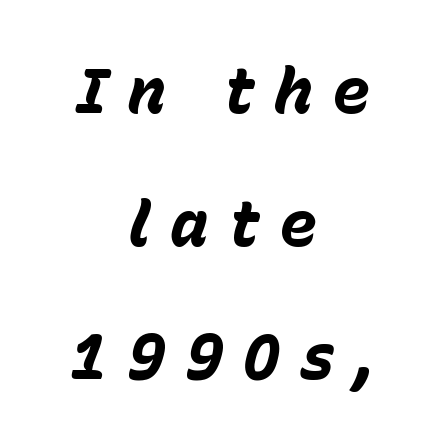
Q: Is the text bold? A: Yes.
Q: Is the text italic (slanted)? A: Yes, it leans right by about 15 degrees.
Q: Is the text underlined? A: No.
Q: How is the paragraph aligned? A: Centered.
Q: Is the spacing between letters normal or unusually wide? A: Unusually wide.
Q: Is the spacing between lines tight, normal or loose? A: Loose.
Q: Width (condensed, normal, or wide)? A: Normal.
Q: Stroke contrast? A: Low.
Q: x-height? A: Medium.
Q: Monospaced? A: No.
